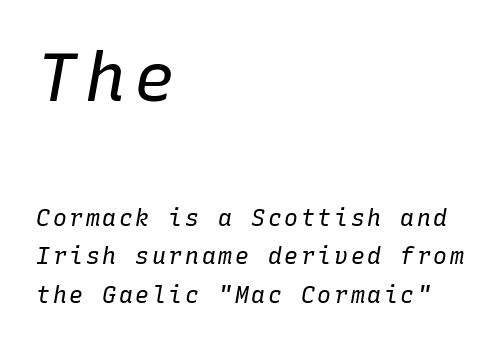
Honestly, there is no underline to notice here at all. Rendered with sloped, italic letterforms. Character size in the leading block exceeds that of the trailing block. A classic flush-left, rag-right setting is used for this passage. Ink coverage per letter is moderate at most.
